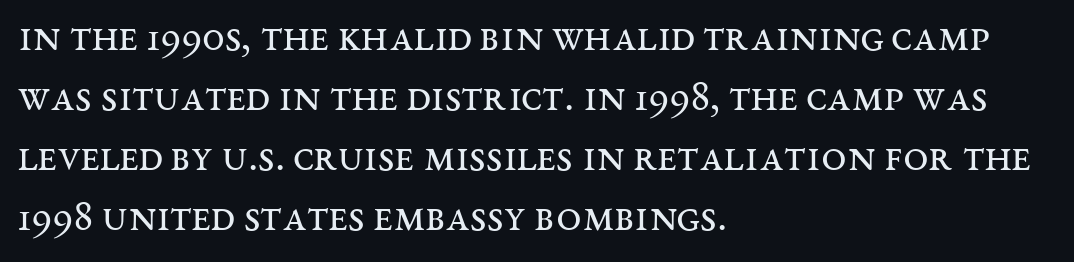
{"serif": "yes", "italic": "no", "bold": "no", "weight": "regular", "width": "wide", "stroke_contrast": "medium", "x_height": "large", "monospaced": "no", "underline": "no", "align": "left", "line_spacing": "normal", "line_spacing_ratio": 1.33, "letter_spacing": "normal", "letter_spacing_em": 0.0, "glyph_px": 45}
